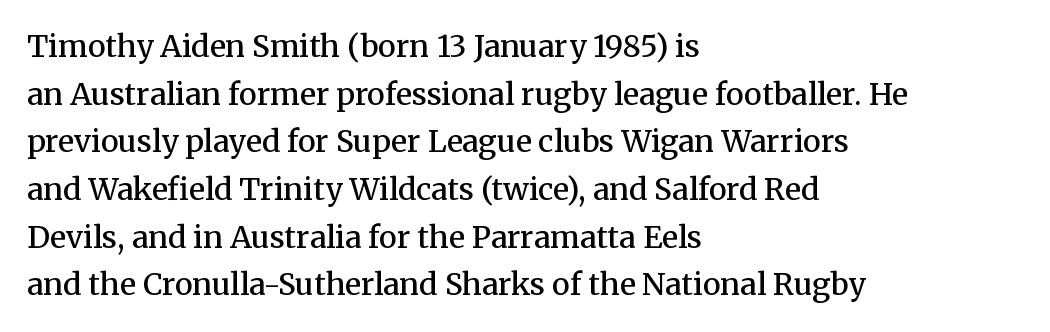
The letterforms sit shoulder to shoulder at normal distance. When letters stand straight like this, we call the style roman or upright. I'd call this a serif setting — the letters wear small feet. A clean baseline with only descenders dipping below it. Compared with an ordinary text face, these strokes are moderately heavier — a semibold.
